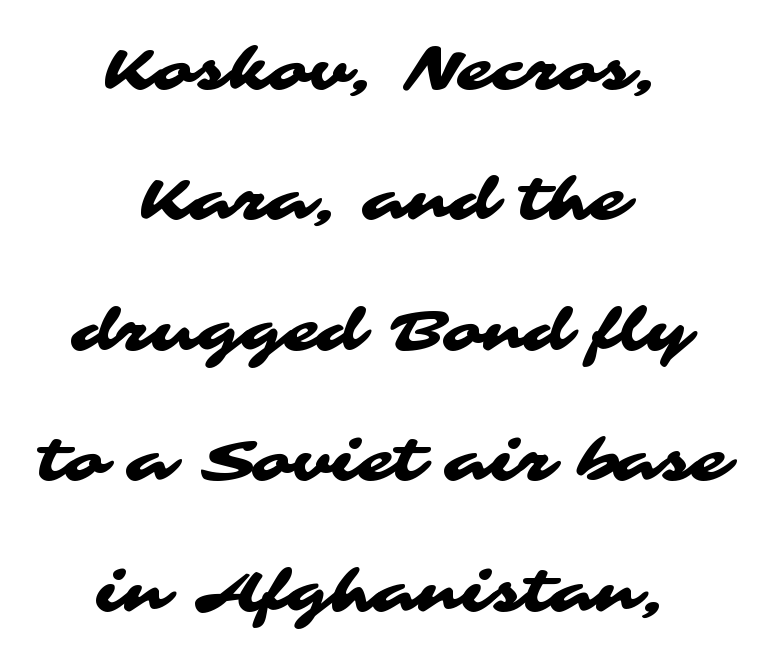
The image shows 58 px wide sans-serif type; set centered, loose line spacing (2.25x), normal letter spacing, not underlined; medium stroke contrast and a medium x-height.
